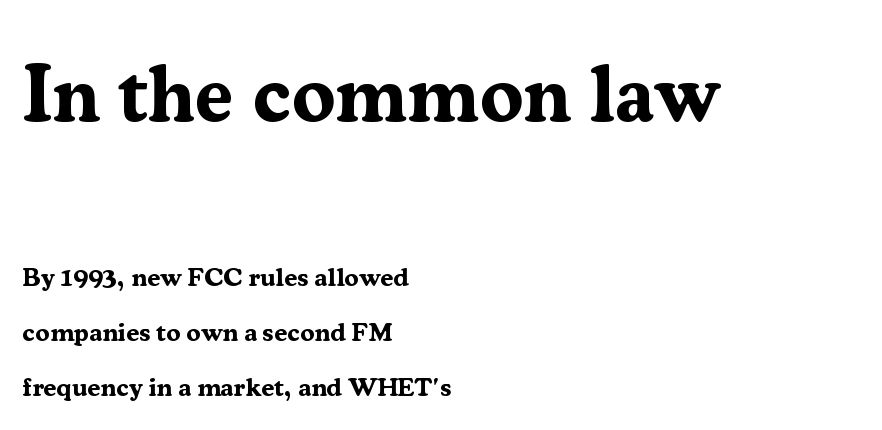
{"serif": "yes", "italic": "no", "bold": "yes", "weight": "bold", "width": "normal", "stroke_contrast": "medium", "x_height": "medium", "monospaced": "no", "underline": "no", "align": "left", "line_spacing": "loose", "line_spacing_ratio": 2.12, "letter_spacing": "normal", "letter_spacing_em": 0.0, "larger_block": "first", "size_ratio": 3.04, "glyph_px": 79}
